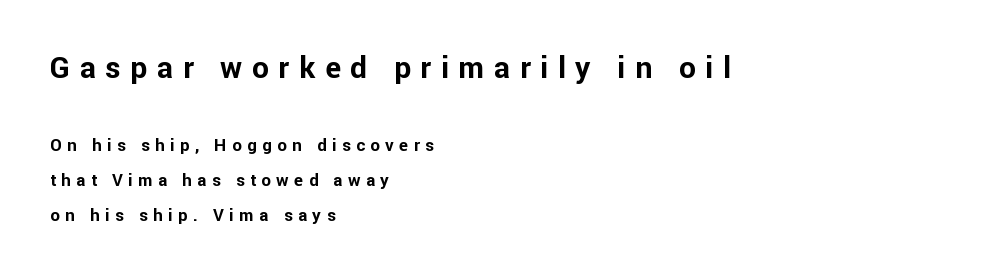
{"serif": "no", "italic": "no", "bold": "yes", "weight": "bold", "width": "normal", "stroke_contrast": "low", "x_height": "medium", "monospaced": "no", "underline": "no", "align": "left", "line_spacing": "loose", "line_spacing_ratio": 2.04, "letter_spacing": "wide", "letter_spacing_em": 0.32, "larger_block": "first", "size_ratio": 1.76, "glyph_px": 30}
